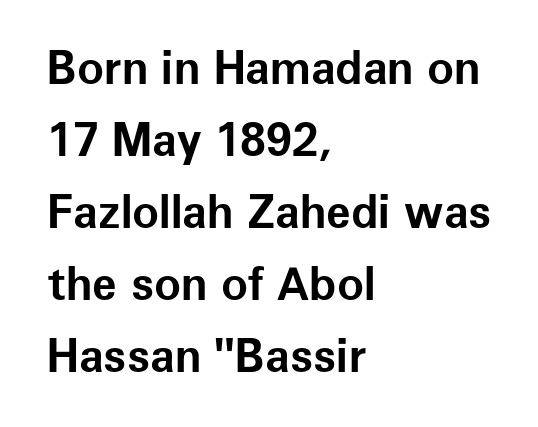
Q: Is the text bold? A: Yes.
Q: Is the text italic (slanted)? A: No, it is upright.
Q: Is the typeface a serif or a sans-serif typeface? A: Sans-serif.
Q: Is the text underlined? A: No.
Q: How is the paragraph aligned? A: Left-aligned.
Q: Is the spacing between letters normal or unusually wide? A: Normal.
Q: Is the spacing between lines tight, normal or loose? A: Normal.
Q: Width (condensed, normal, or wide)? A: Normal.
Q: Stroke contrast? A: Low.
Q: x-height? A: Medium.
Q: Monospaced? A: No.
